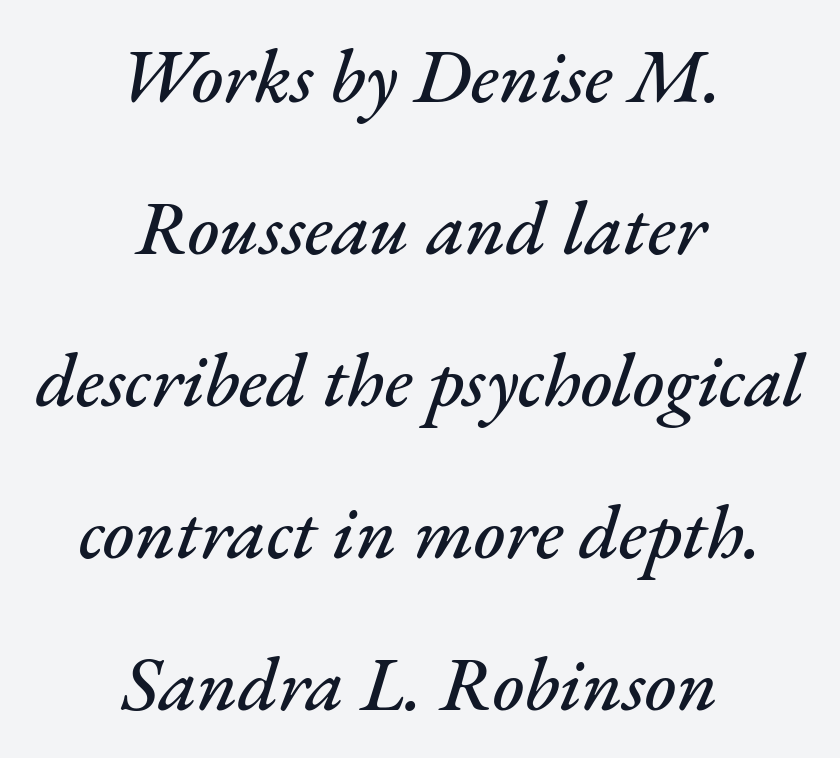
This sample uses an oblique cut, with every glyph tilted off the vertical. The strip under each line holds only bare page. In CSS terms this would be text-align: center. Character widths vary here, with narrow letters taking less room than wide ones. These lines stand farther apart than default settings would place them.
